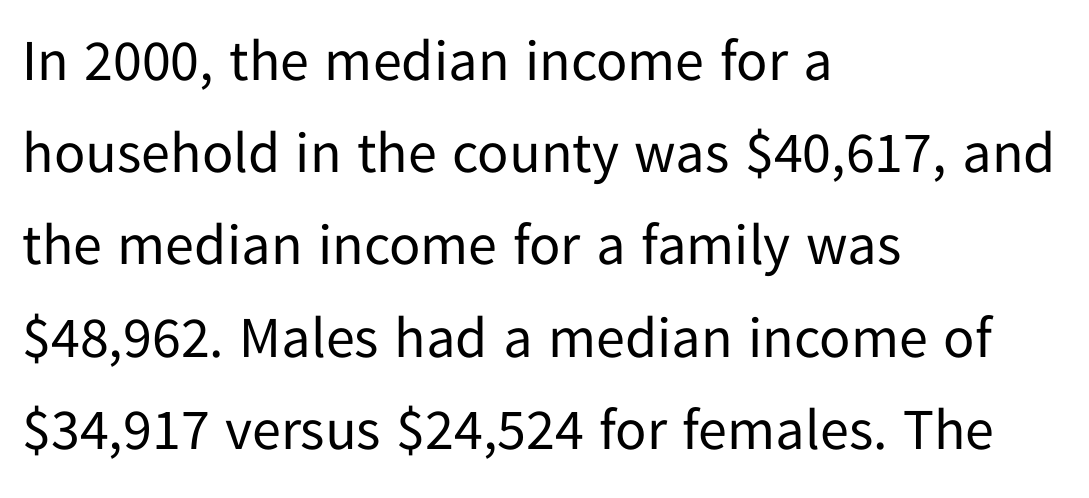
Does the copy run flush right? No — it runs flush left. The letters stand straight up with perfectly vertical stems. Do the characters align in a grid? No, the font is proportional. Bold? No — there's no thickening of the strokes. The face used here is a sans, in the tradition of grotesques and geometrics. No extra tracking has been applied to these lines.
